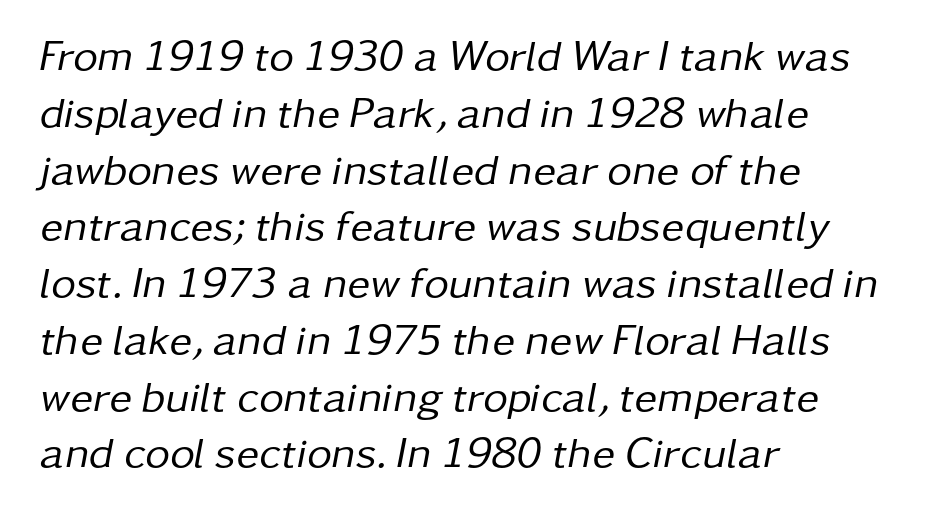
{"italic": "yes", "lean": "right", "slant_degrees": 11, "bold": "no", "weight": "regular", "width": "normal", "stroke_contrast": "low", "x_height": "medium", "monospaced": "no", "underline": "no", "align": "left", "line_spacing": "normal", "line_spacing_ratio": 1.32, "letter_spacing": "normal", "letter_spacing_em": 0.0, "glyph_px": 43}
